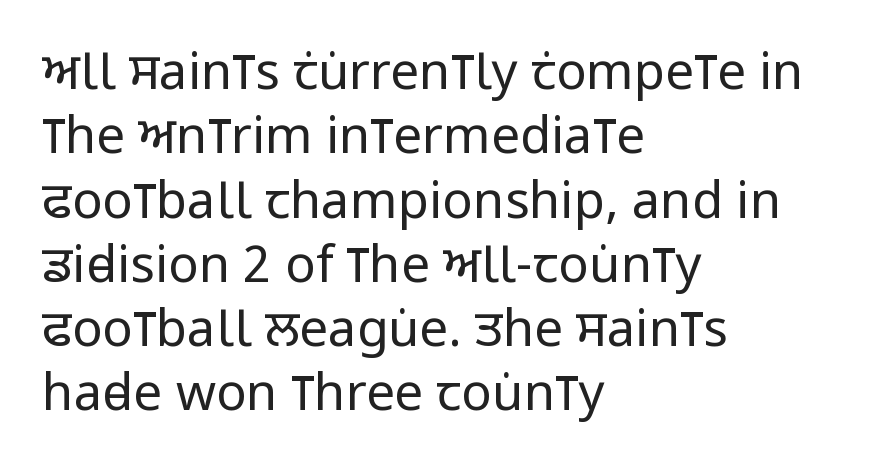
Examine the stroke ends and you'll find no serifs. Letters rest on an invisible, unmarked baseline. No italicization has been applied; the sample stays upright. The letters sit at their default tracking, neither squeezed nor spread. Weight: not bold — regular or lighter. Think of a printed novel: that variable character pitch is what you see here.
